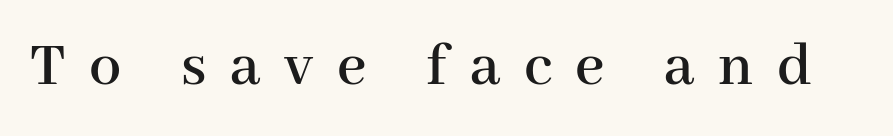
The image shows 64 px serif type, upright; set unusually wide letter spacing (+0.37 em), not underlined; high stroke contrast and a medium x-height.
